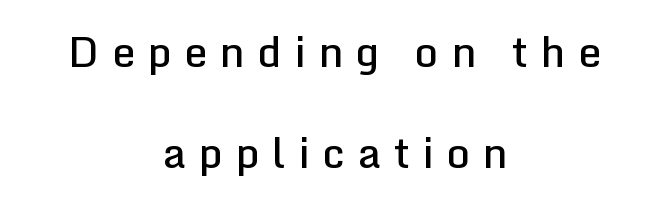
The image shows 42 px semibold sans-serif type, upright; set centered, loose line spacing (2.4x), unusually wide letter spacing (+0.29 em), not underlined; low stroke contrast and a medium x-height.
